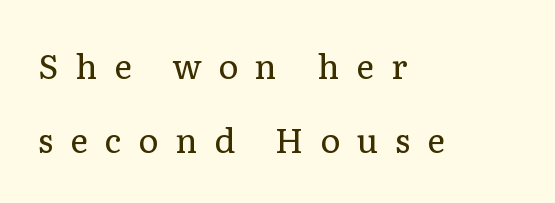
The image shows 34 px regular-weight serif type, upright; set left-aligned, loose line spacing (2.19x), unusually wide letter spacing (+0.49 em), not underlined; low stroke contrast and a medium x-height.
